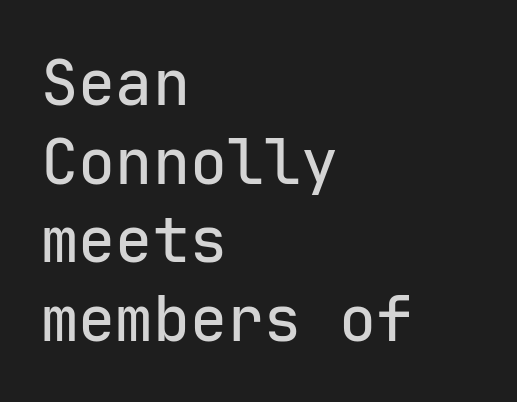
Rule under the text: the space is simply empty. Notice how the stems are strictly vertical — no italics here. How are the letters spaced? Ordinarily, with no added tracking. The rendering shows plain stroke endings on the letterforms — a sans-serif design. Vertically, the passage feels balanced, rows spaced as you'd expect. A typesetter would call this monospace, since all characters share one set width.
